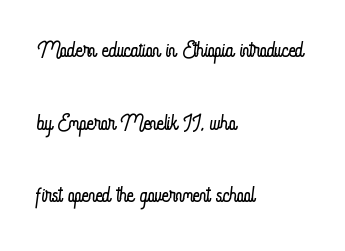
{"bold": "no", "weight": "light", "width": "condensed", "stroke_contrast": "low", "x_height": "small", "monospaced": "no", "underline": "no", "align": "left", "line_spacing": "loose", "line_spacing_ratio": 2.42, "letter_spacing": "normal", "letter_spacing_em": 0.0, "glyph_px": 30}
